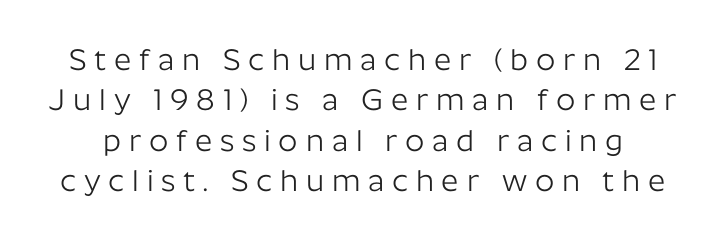
{"serif": "no", "italic": "no", "bold": "no", "weight": "light", "width": "normal", "stroke_contrast": "low", "x_height": "medium", "monospaced": "no", "underline": "no", "line_spacing": "normal", "line_spacing_ratio": 1.35, "letter_spacing": "wide", "letter_spacing_em": 0.26, "glyph_px": 30}
